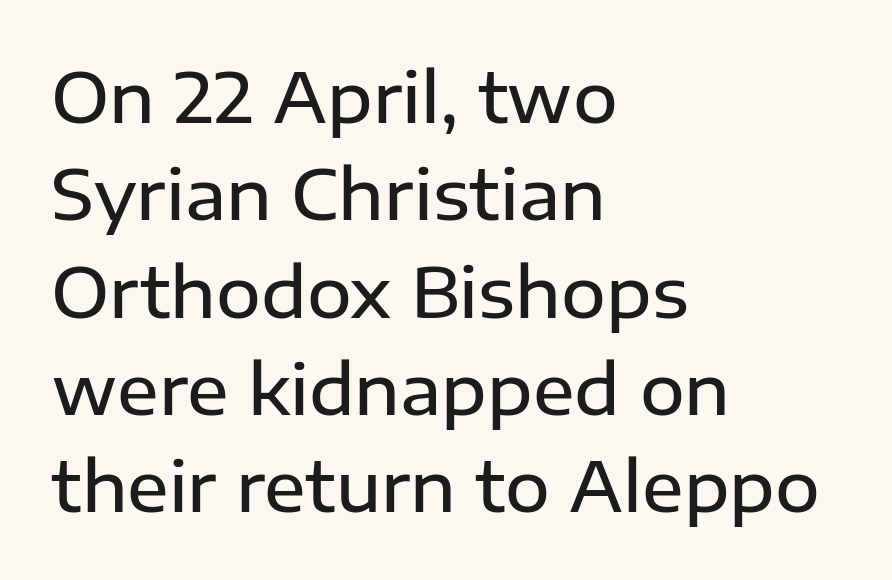
Q: Is the text bold? A: Semi-bold.
Q: Is the text italic (slanted)? A: No, it is upright.
Q: Is the typeface a serif or a sans-serif typeface? A: Sans-serif.
Q: Is the text underlined? A: No.
Q: How is the paragraph aligned? A: Left-aligned.
Q: Is the spacing between letters normal or unusually wide? A: Normal.
Q: Is the spacing between lines tight, normal or loose? A: Normal.
Q: Width (condensed, normal, or wide)? A: Normal.
Q: Stroke contrast? A: Low.
Q: x-height? A: Medium.
Q: Monospaced? A: No.
